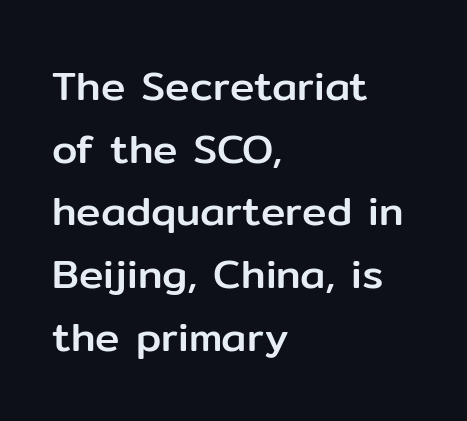
{"serif": "no", "italic": "no", "width": "normal", "stroke_contrast": "low", "x_height": "medium", "monospaced": "no", "underline": "no", "align": "left", "line_spacing": "normal", "line_spacing_ratio": 1.53, "letter_spacing": "normal", "letter_spacing_em": 0.0, "glyph_px": 41}
